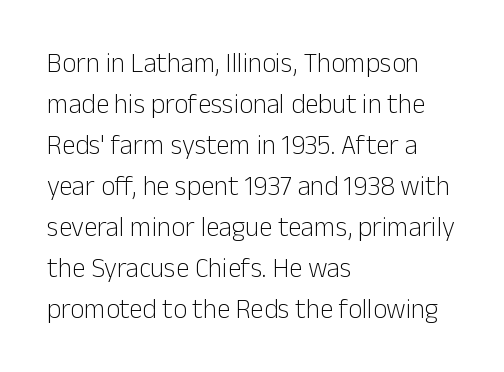
Q: Is the text bold? A: No.
Q: Is the text italic (slanted)? A: No, it is upright.
Q: Is the text underlined? A: No.
Q: How is the paragraph aligned? A: Left-aligned.
Q: Is the spacing between letters normal or unusually wide? A: Normal.
Q: Is the spacing between lines tight, normal or loose? A: Normal.
